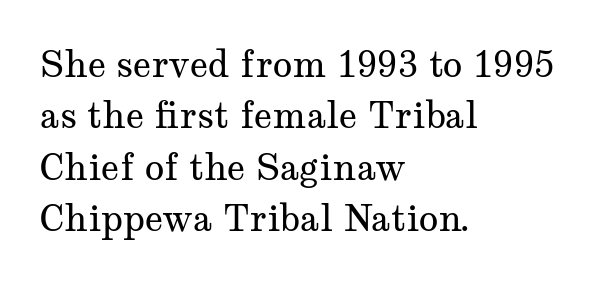
The font sits on the lighter half of the weight spectrum, regular included. Observe the serifs anchoring each vertical stroke in this sample. Students, note that the glyphs here touch the page at normal intervals. The space beneath each line is pristine and unruled.
